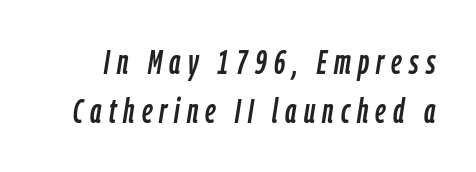
Q: Is the text italic (slanted)? A: Yes, it leans right by about 9 degrees.
Q: Is the text underlined? A: No.
Q: Is the spacing between letters normal or unusually wide? A: Unusually wide.
Q: Is the spacing between lines tight, normal or loose? A: Normal.
Q: Width (condensed, normal, or wide)? A: Condensed.
Q: Stroke contrast? A: Low.
Q: x-height? A: Medium.
Q: Monospaced? A: No.
